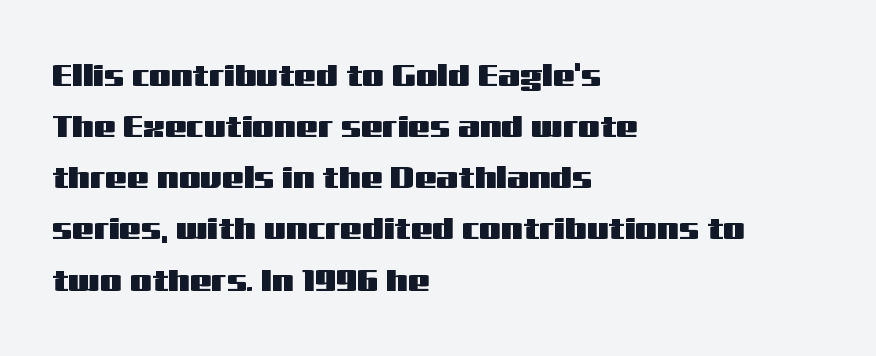
Q: Is the text italic (slanted)? A: No, it is upright.
Q: Is the typeface a serif or a sans-serif typeface? A: Sans-serif.
Q: Is the text underlined? A: No.
Q: How is the paragraph aligned? A: Left-aligned.
Q: Is the spacing between letters normal or unusually wide? A: Normal.
Q: Is the spacing between lines tight, normal or loose? A: Normal.
Q: Width (condensed, normal, or wide)? A: Wide.
Q: Stroke contrast? A: Medium.
Q: x-height? A: Medium.
Q: Monospaced? A: No.
